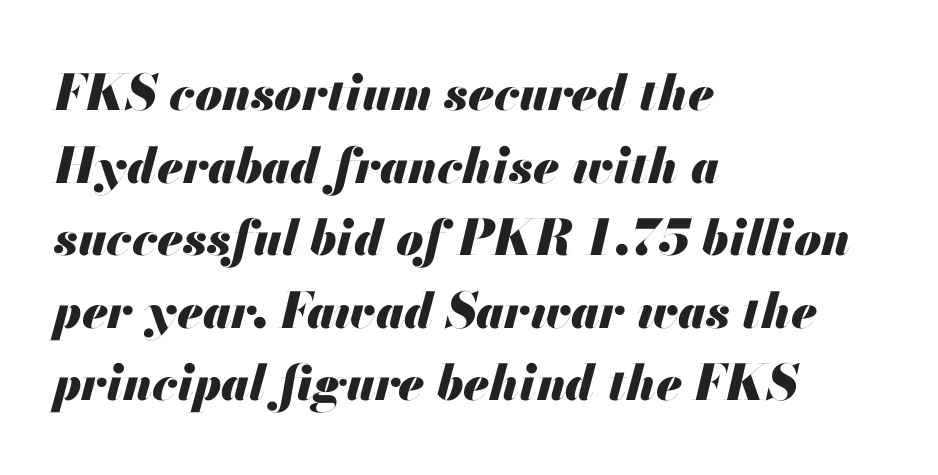
{"italic": "yes", "lean": "right", "slant_degrees": 13, "bold": "yes", "weight": "heavy", "width": "normal", "stroke_contrast": "medium", "x_height": "small", "monospaced": "no", "underline": "no", "align": "left", "line_spacing": "normal", "line_spacing_ratio": 1.48, "letter_spacing": "normal", "letter_spacing_em": 0.0, "glyph_px": 49}
